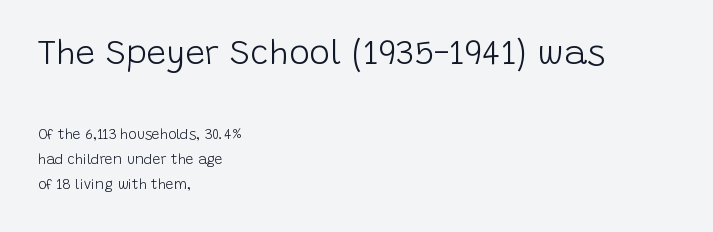
The image shows 35 px light sans-serif type, upright; set left-aligned, line spacing 1.78x, normal letter spacing, not underlined; the first (top) block is 2.5x larger; low stroke contrast and a large x-height.
